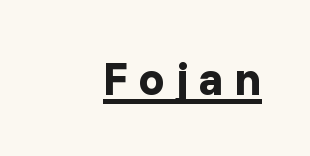
The image shows 46 px bold sans-serif type, upright; set right-aligned, unusually wide letter spacing (+0.23 em), underlined; low stroke contrast and a medium x-height.
